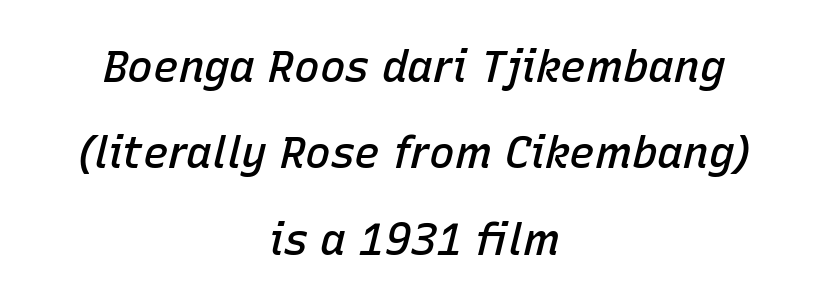
In terms of weight, the rendering is demibold, just under bold. The rendering keeps characters at their native spacing. These lines were composed using italics. A typesetter would call this leading open, well beyond the default. Here the designer chose a conventional face with non-uniform glyph widths.
